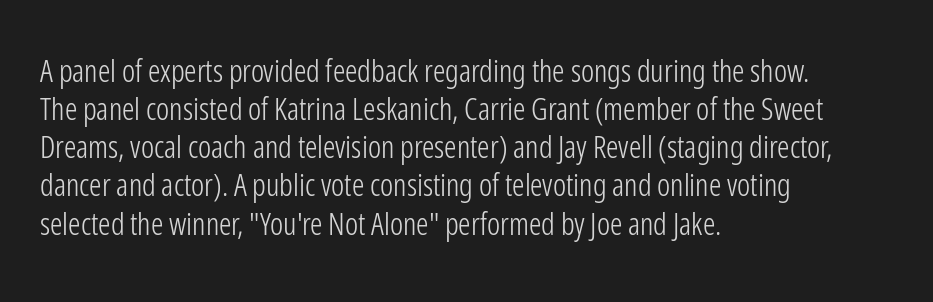
Look at the tracking — it's just the regular setting, nothing added. The paragraph shown leans on its left margin. Ascenders rise straight up at ninety degrees. Observe the absence of serifs on each vertical stroke in this sample.
